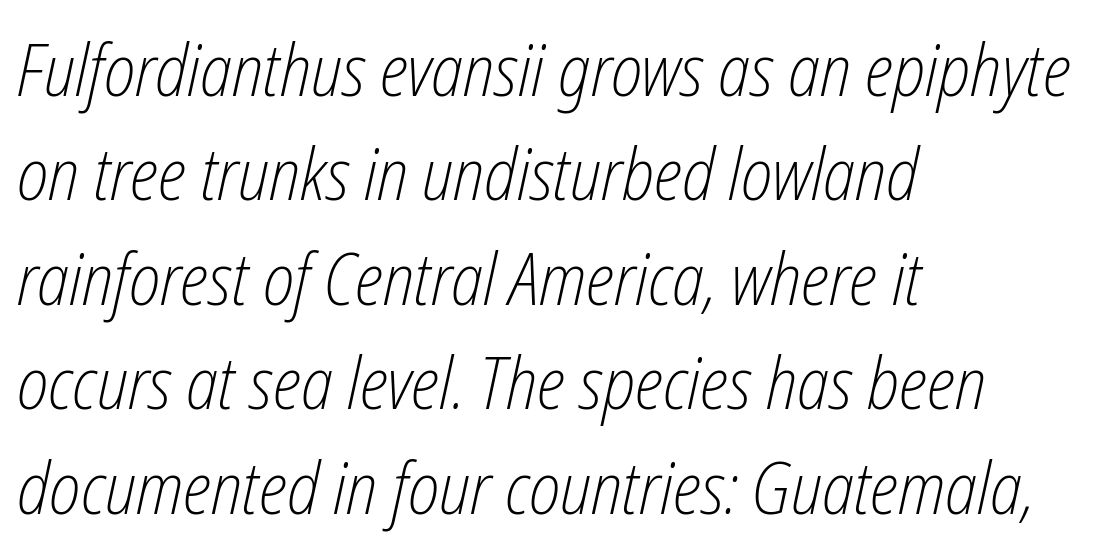
Caption: face not bold, strokes unweighted. Emphasis-style slanted type is in use. Proportional: the letters do not fall into vertical columns. Regarding leading, the lines here are spaced in the standard way.
